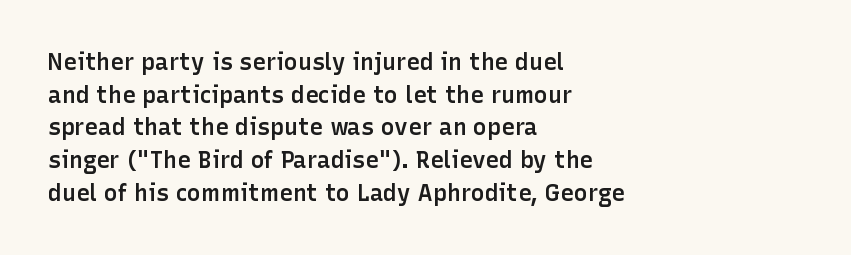
The image shows 23 px text type, upright; set left-aligned, normal line spacing (1.42x), normal letter spacing, not underlined.
